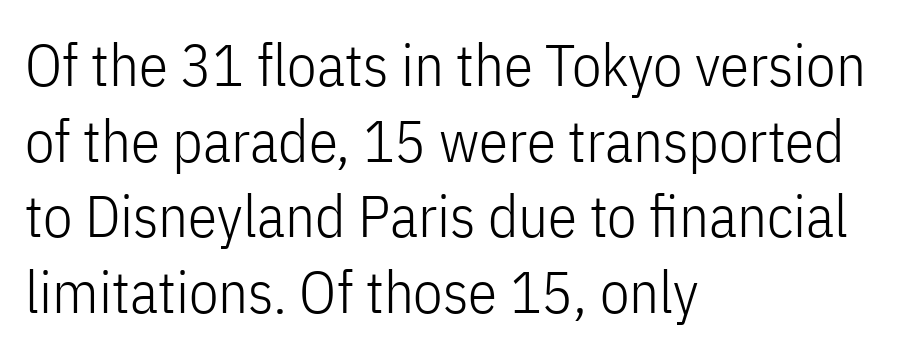
Q: Is the text bold? A: No.
Q: Is the text italic (slanted)? A: No, it is upright.
Q: Is the typeface a serif or a sans-serif typeface? A: Sans-serif.
Q: Is the text underlined? A: No.
Q: How is the paragraph aligned? A: Left-aligned.
Q: Is the spacing between letters normal or unusually wide? A: Normal.
Q: Is the spacing between lines tight, normal or loose? A: Normal.
Q: Width (condensed, normal, or wide)? A: Condensed.
Q: Stroke contrast? A: Low.
Q: x-height? A: Medium.
Q: Monospaced? A: No.
